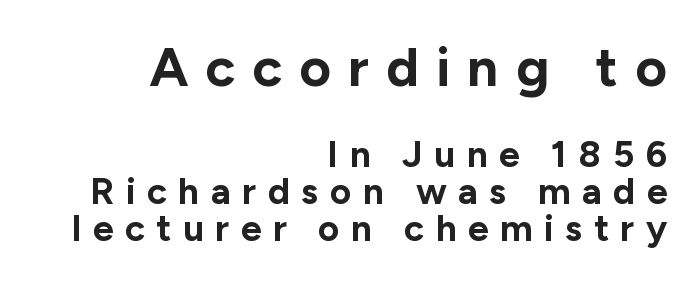
A dark, heavy texture on the line: the type is bold. The letters carry no serifs — their stems end cleanly without finishing strokes. In terms of leading, this rendering errs on the cramped side. This sample has the flowing, uneven cadence of proportional lettering. The emphasis by scale lands on block number one, above. The zone under the glyphs is completely vacant.
